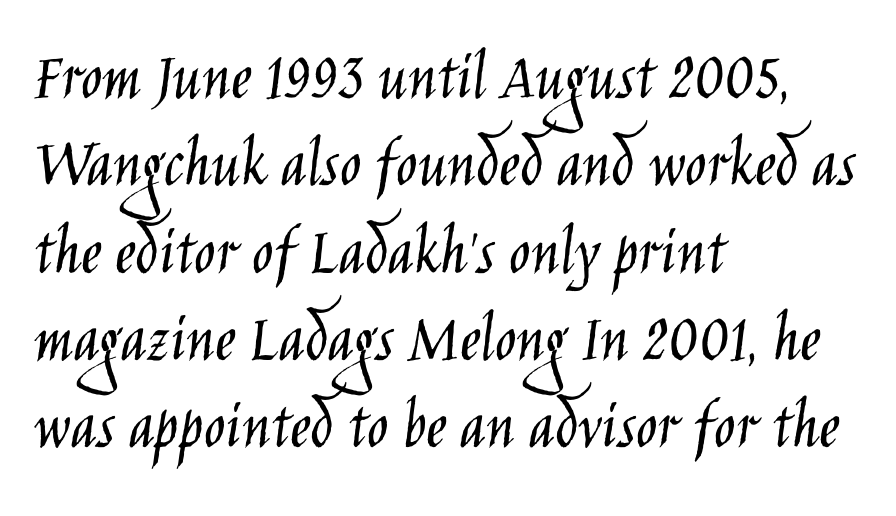
Q: Is the text bold? A: No.
Q: Is the text italic (slanted)? A: Yes.
Q: Is the typeface a serif or a sans-serif typeface? A: Sans-serif.
Q: Is the text underlined? A: No.
Q: How is the paragraph aligned? A: Left-aligned.
Q: Is the spacing between letters normal or unusually wide? A: Normal.
Q: Width (condensed, normal, or wide)? A: Condensed.
Q: Stroke contrast? A: Low.
Q: x-height? A: Large.
Q: Monospaced? A: No.
